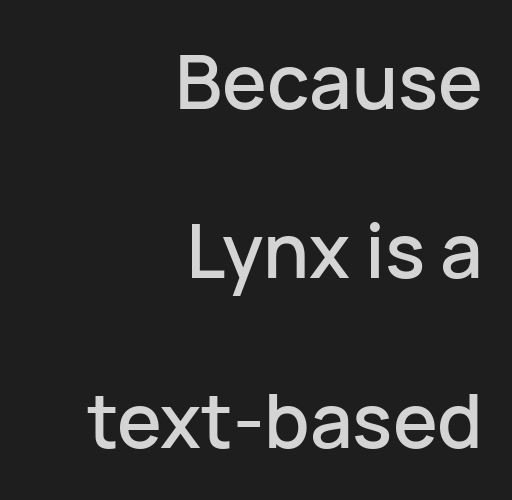
The image shows 75 px sans-serif type, upright; set right-aligned, loose line spacing (2.26x), normal letter spacing, not underlined; low stroke contrast and a medium x-height.
